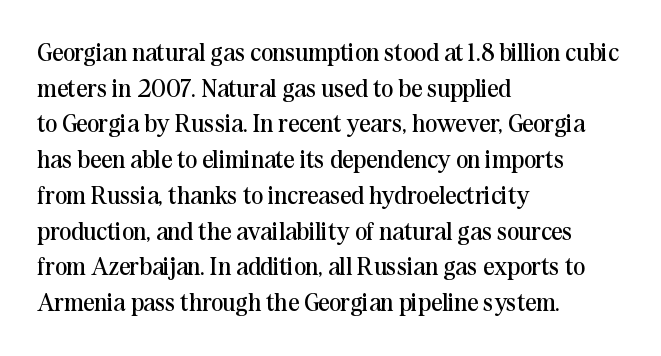
No word sits above an underline. These lines stack with their left ends in a neat column. The line-height multiplier appears to be the usual default. Ordinary non-slanted type is in use. Students, note that the glyphs here touch the page at normal intervals.
